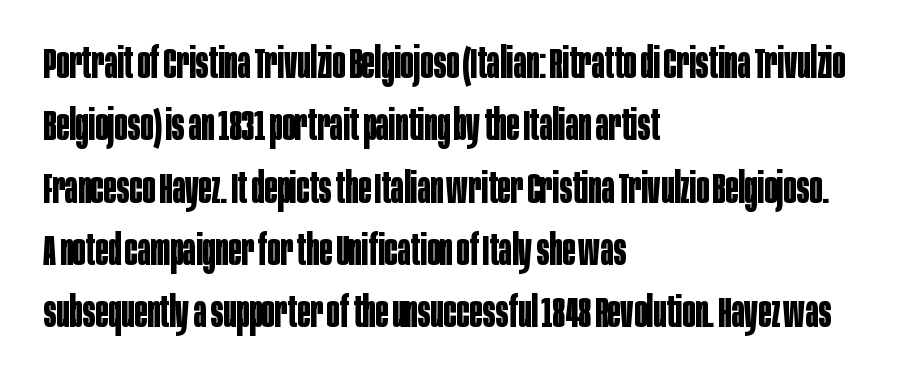
Q: Is the text bold? A: Yes.
Q: Is the text italic (slanted)? A: No, it is upright.
Q: Is the typeface a serif or a sans-serif typeface? A: Sans-serif.
Q: Is the text underlined? A: No.
Q: How is the paragraph aligned? A: Left-aligned.
Q: Is the spacing between letters normal or unusually wide? A: Normal.
Q: Is the spacing between lines tight, normal or loose? A: Normal.
Q: Width (condensed, normal, or wide)? A: Condensed.
Q: Stroke contrast? A: Low.
Q: x-height? A: Large.
Q: Monospaced? A: No.
